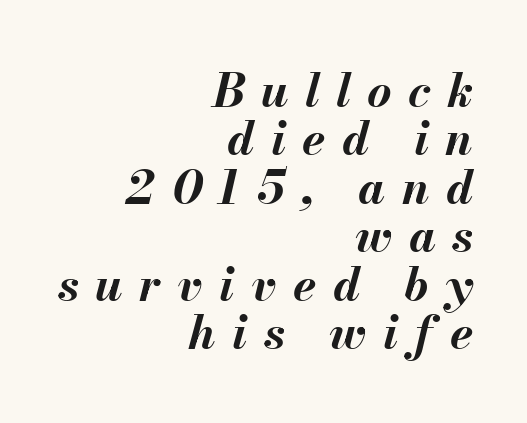
Words appear elongated and porous because spacing is wide. In terms of weight, the rendering is a true, heavy bold. A typesetter would call this proportional, since set widths differ per character. There's an unmistakable incline to the writing here. If you measured baseline to baseline, you'd find a short distance.
